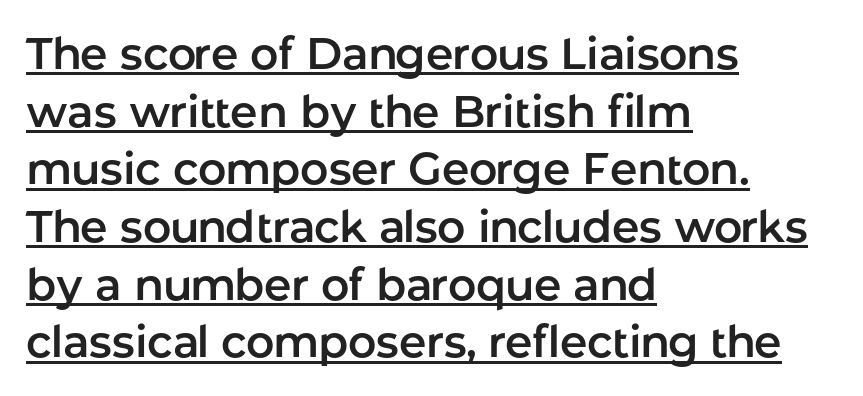
The image shows 44 px sans-serif type, upright; set left-aligned, normal line spacing (1.31x), normal letter spacing, underlined; low stroke contrast and a medium x-height.
